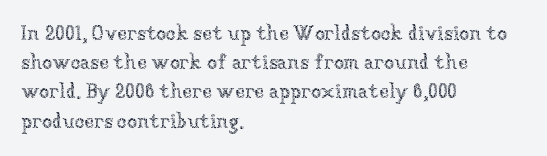
A normal amount of white space separates one row of letters from the next. The foot of each line stays bare and open. The ragged edge is on the right, which tells us the setting is flush left. This sample uses an upright cut, with every glyph sitting square on the baseline. No chunkiness to these letters — they're not bold. Does extra space separate the letters? No, they use regular spacing.
